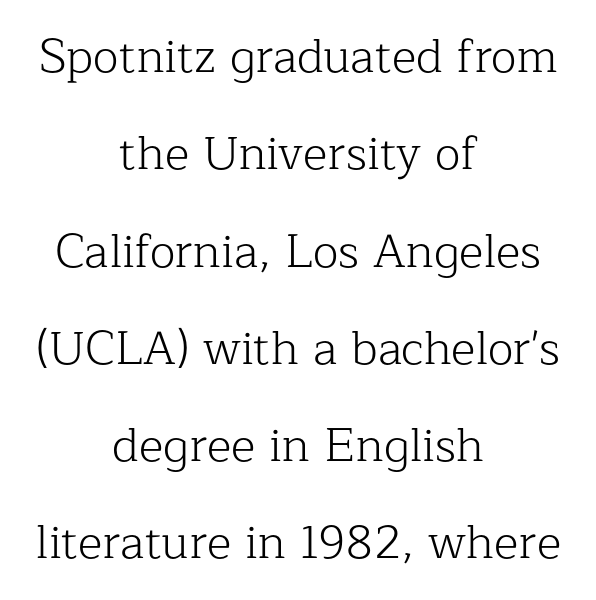
{"serif": "yes", "italic": "no", "bold": "no", "weight": "light", "width": "normal", "stroke_contrast": "low", "x_height": "medium", "monospaced": "no", "underline": "no", "align": "center", "line_spacing": "loose", "line_spacing_ratio": 2.07, "letter_spacing": "normal", "letter_spacing_em": 0.0, "glyph_px": 47}
